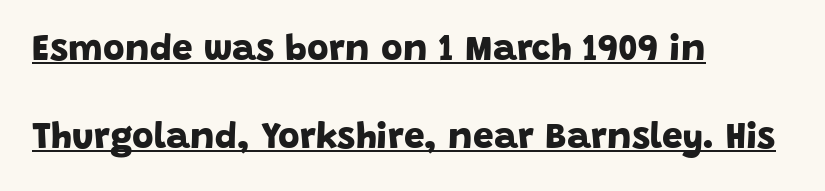
The image shows 37 px bold sans-serif type; set left-aligned, loose line spacing (2.38x), normal letter spacing, underlined; low stroke contrast and a large x-height.
